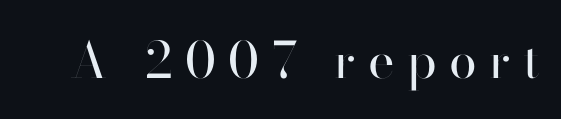
These lines have a slow, spaced-out rhythm from letter to letter. You could not count columns in this text — the font is proportionally spaced. The font's upright variant was chosen for this text. The strokes are not fattened; the text isn't bold. Check where the strokes stop: nothing finishes them off — pure sans.
